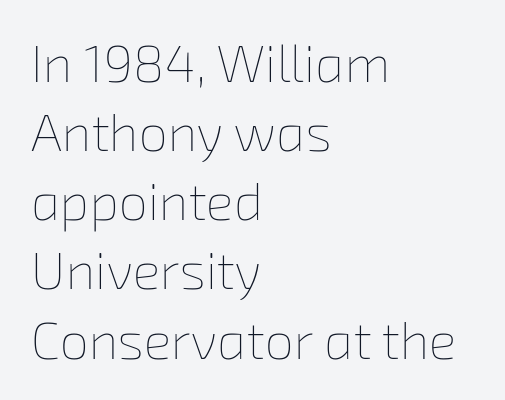
Typeset ragged right — the left edge is the straight one. The passage shown is not underscored anywhere. Summary of weight: not heavy and not bold. Here the designer chose a conventional face with non-uniform glyph widths.
